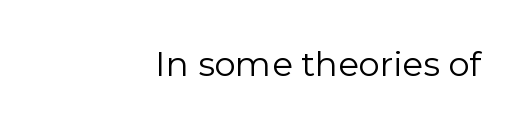
{"serif": "no", "italic": "no", "bold": "no", "weight": "regular", "width": "normal", "stroke_contrast": "low", "x_height": "medium", "monospaced": "no", "underline": "no", "align": "right", "letter_spacing": "normal", "letter_spacing_em": 0.0, "glyph_px": 34}
